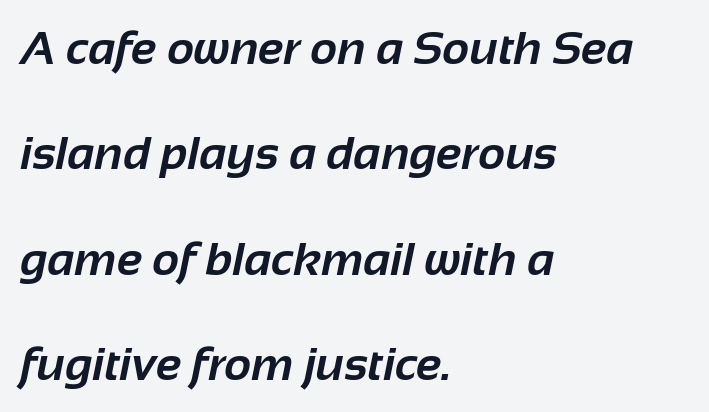
{"serif": "no", "bold": "yes", "weight": "bold", "width": "normal", "stroke_contrast": "low", "x_height": "medium", "monospaced": "no", "underline": "no", "align": "left", "line_spacing": "loose", "line_spacing_ratio": 2.24, "letter_spacing": "normal", "letter_spacing_em": 0.0, "glyph_px": 47}
